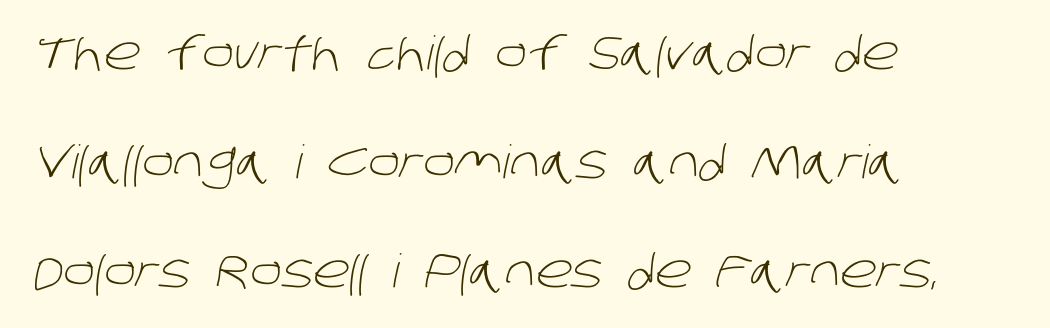
{"serif": "no", "bold": "no", "weight": "light", "width": "normal", "stroke_contrast": "low", "x_height": "large", "monospaced": "no", "underline": "no", "align": "left", "line_spacing": "loose", "line_spacing_ratio": 2.37, "letter_spacing": "normal", "letter_spacing_em": 0.0, "glyph_px": 46}
